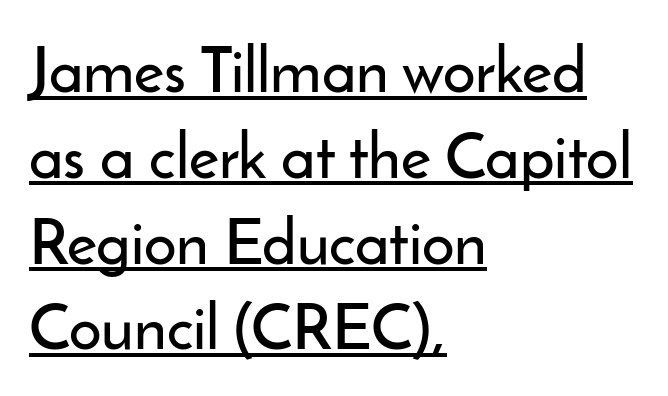
The image shows 64 px sans-serif type, upright; set left-aligned, normal line spacing (1.34x), normal letter spacing, underlined; low stroke contrast and a small x-height.
